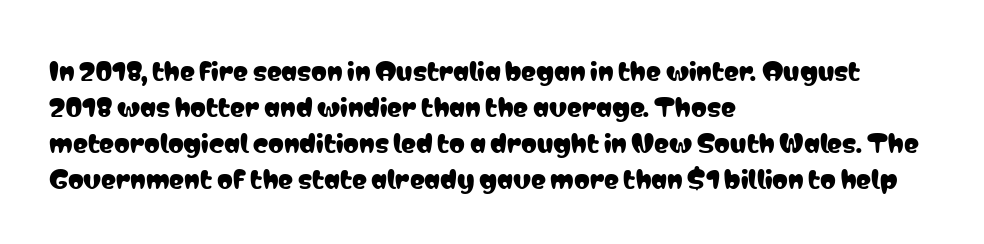
Q: Is the text italic (slanted)? A: No, it is upright.
Q: Is the text underlined? A: No.
Q: How is the paragraph aligned? A: Left-aligned.
Q: Is the spacing between letters normal or unusually wide? A: Normal.
Q: Is the spacing between lines tight, normal or loose? A: Normal.
